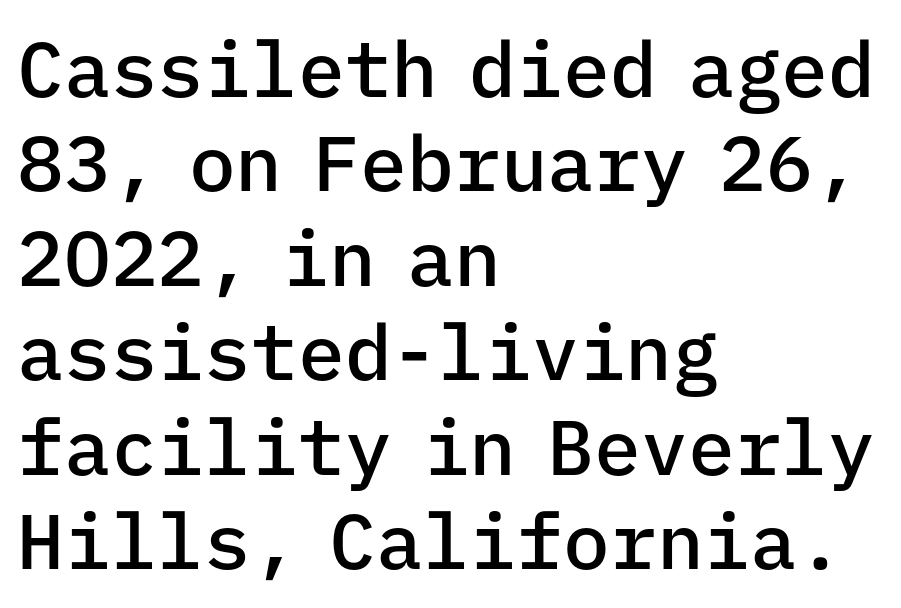
{"serif": "no", "italic": "no", "bold": "semi", "weight": "semibold", "width": "normal", "stroke_contrast": "low", "x_height": "medium", "monospaced": "yes", "underline": "no", "align": "left", "line_spacing_ratio": 1.21, "letter_spacing": "normal", "letter_spacing_em": 0.0, "glyph_px": 78}
